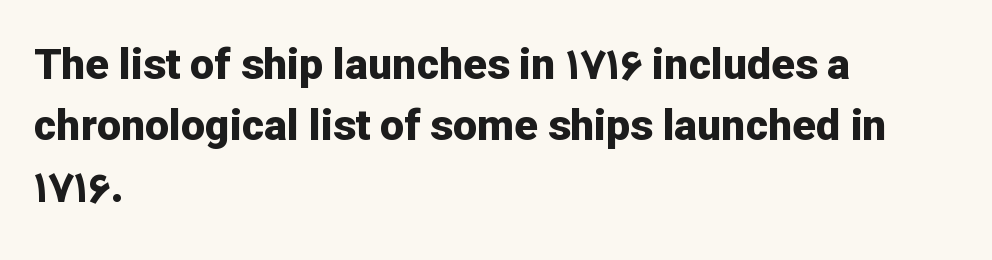
{"serif": "no", "italic": "no", "bold": "yes", "weight": "bold", "width": "normal", "stroke_contrast": "low", "x_height": "medium", "monospaced": "no", "underline": "no", "align": "left", "line_spacing": "normal", "line_spacing_ratio": 1.43, "letter_spacing": "normal", "letter_spacing_em": 0.0, "glyph_px": 43}
